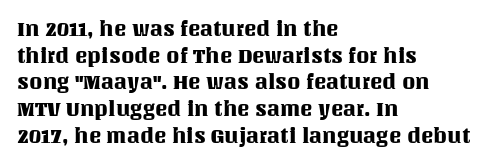
Q: Is the text italic (slanted)? A: No, it is upright.
Q: Is the text underlined? A: No.
Q: How is the paragraph aligned? A: Left-aligned.
Q: Is the spacing between letters normal or unusually wide? A: Normal.
Q: Is the spacing between lines tight, normal or loose? A: Normal.
